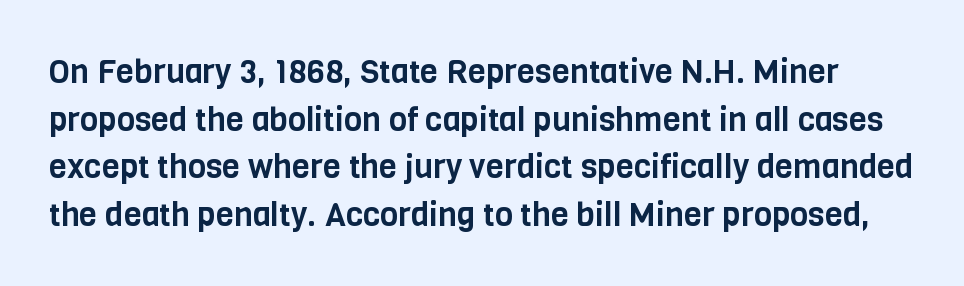
{"serif": "no", "italic": "no", "width": "condensed", "stroke_contrast": "low", "x_height": "large", "monospaced": "no", "underline": "no", "line_spacing": "normal", "line_spacing_ratio": 1.44, "letter_spacing": "normal", "letter_spacing_em": 0.0, "glyph_px": 33}
